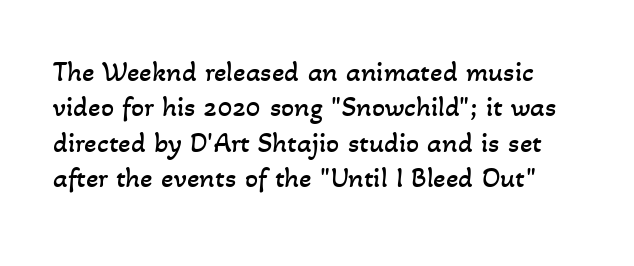
Q: Is the text bold? A: No.
Q: Is the text underlined? A: No.
Q: Is the spacing between letters normal or unusually wide? A: Normal.
Q: Width (condensed, normal, or wide)? A: Normal.
Q: Stroke contrast? A: Low.
Q: x-height? A: Small.
Q: Monospaced? A: No.
